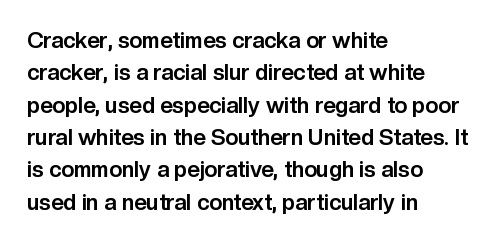
The image shows 22 px bold type, upright; set left-aligned, normal line spacing (1.47x), normal letter spacing, not underlined.
